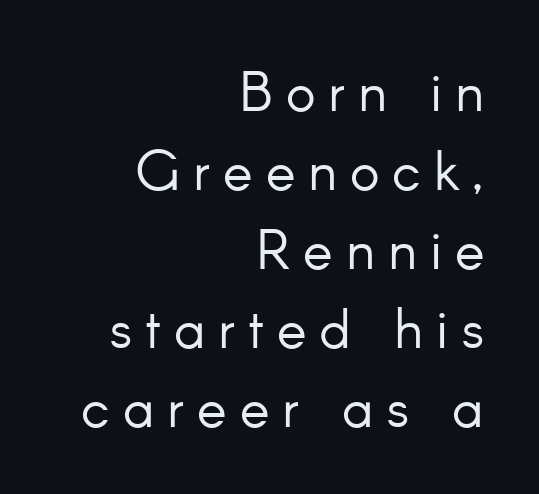
The image shows 56 px light sans-serif type, upright; set right-aligned, normal line spacing (1.41x), unusually wide letter spacing (+0.23 em), not underlined; low stroke contrast and a small x-height.
